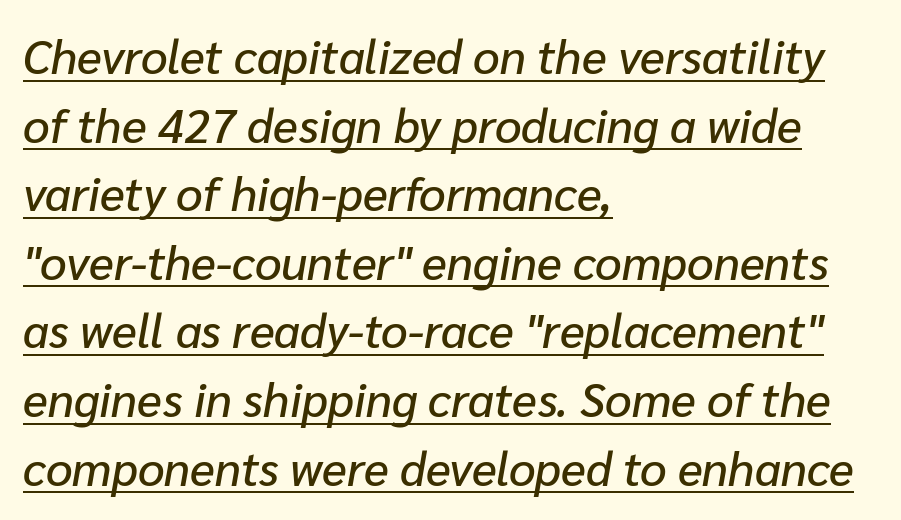
Q: Is the text italic (slanted)? A: Yes, it leans right by about 10 degrees.
Q: Is the text underlined? A: Yes.
Q: How is the paragraph aligned? A: Left-aligned.
Q: Is the spacing between letters normal or unusually wide? A: Normal.
Q: Is the spacing between lines tight, normal or loose? A: Normal.
Q: Width (condensed, normal, or wide)? A: Normal.
Q: Stroke contrast? A: Low.
Q: x-height? A: Medium.
Q: Monospaced? A: No.
